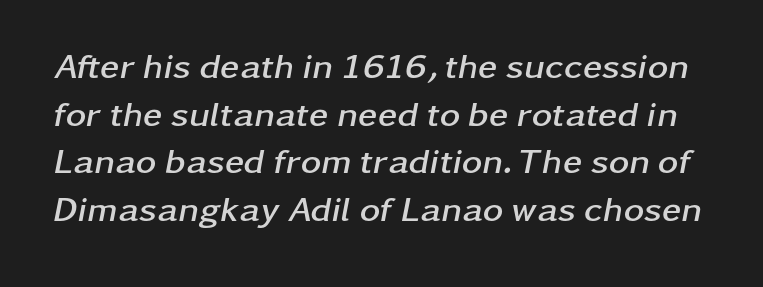
Descenders hang freely into open space. The passage shown stacks its lines at a standard gap. The face used here is proportionally spaced, like ordinary book or web type. Standard letterfit; no display-style spreading of the glyphs. A typesetter would mark this as italic. A full-strength bold gives these letters their thick strokes.
